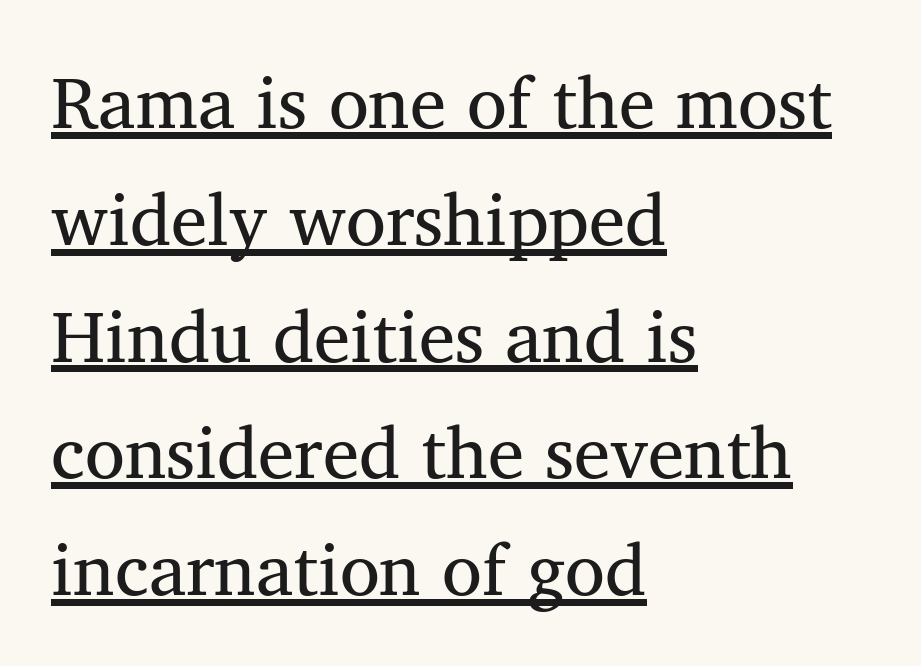
{"serif": "yes", "italic": "no", "bold": "no", "weight": "regular", "width": "normal", "stroke_contrast": "medium", "x_height": "medium", "monospaced": "no", "underline": "yes", "align": "left", "line_spacing": "normal", "line_spacing_ratio": 1.6, "letter_spacing": "normal", "letter_spacing_em": 0.0, "glyph_px": 73}
